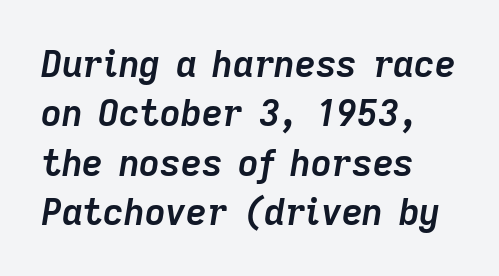
Default kerning and tracking; the words read as compact shapes. Check the space under the baseline: it is left empty. Look at the stroke-to-counter ratio: heavy, a bold. Whoever set this chose a conventional vertical rhythm.
